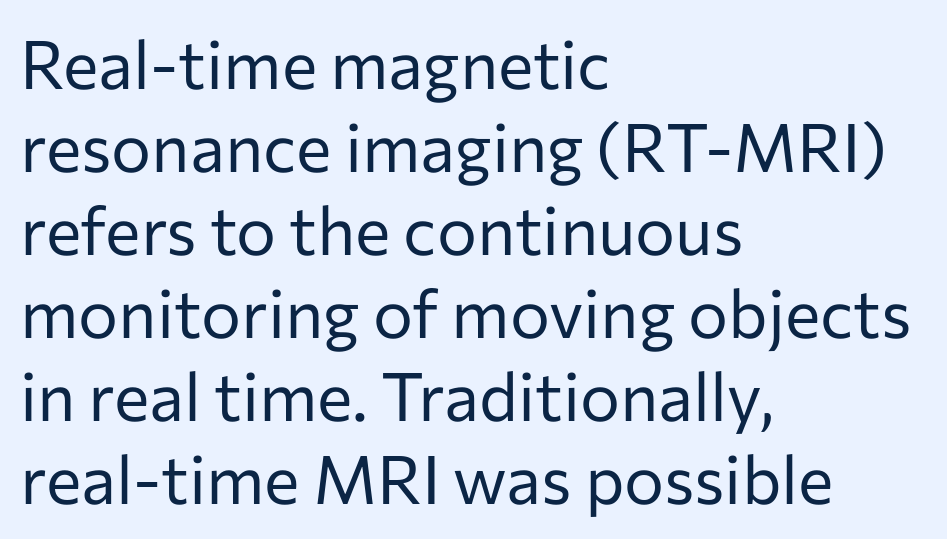
Serif or sans? Sans — the stroke terminals are bare. The rendering uses natural spacing where letterforms have individual widths. Stem width sits at or under what a default text font uses. If you drew a ruler down the left edge, every line would touch it. When letters stand straight like this, we call the style roman or upright. Descenders are the only things crossing below the line.
